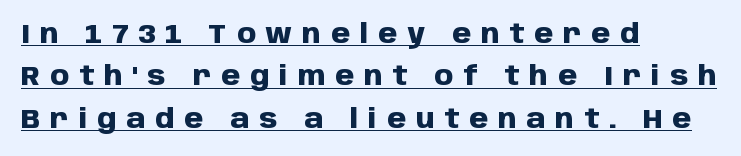
Is there an underline? Yes — a line sits under the letters. This is the regular roman posture of the typeface. Horizontal bands of white between lines are of average thickness. Each glyph is drawn with heavy, bold strokes. Observe the wide spacing: letters keep a clear distance from each other.
